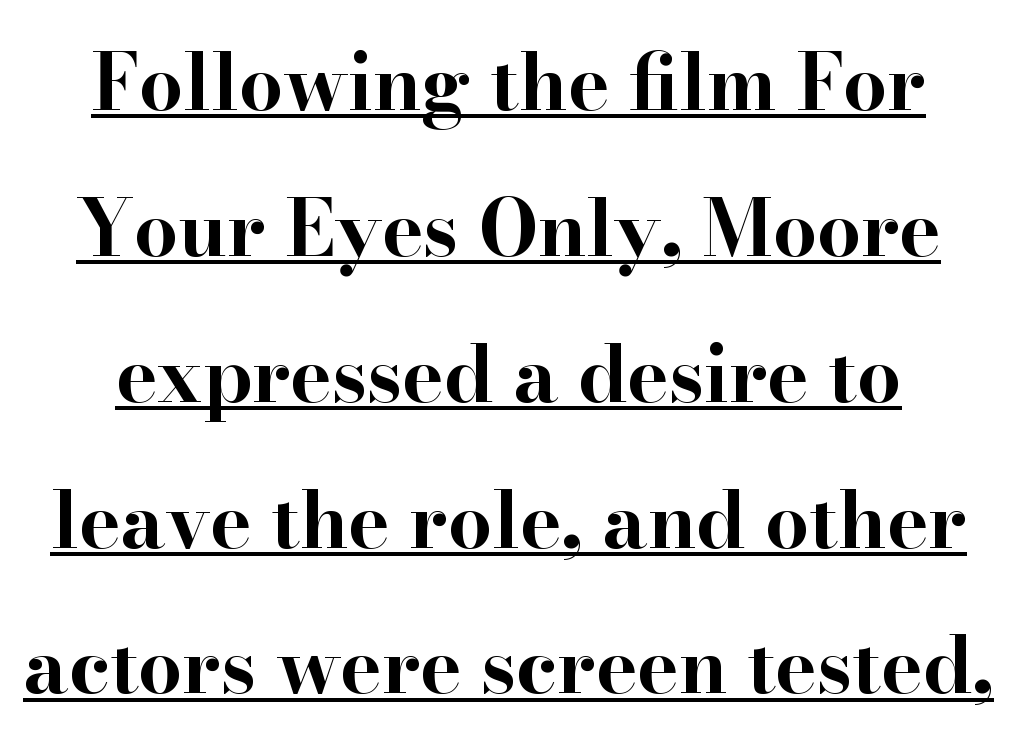
Q: Is the text bold? A: Yes.
Q: Is the text italic (slanted)? A: No, it is upright.
Q: Is the typeface a serif or a sans-serif typeface? A: Serif.
Q: Is the text underlined? A: Yes.
Q: Is the spacing between letters normal or unusually wide? A: Normal.
Q: Width (condensed, normal, or wide)? A: Wide.
Q: Stroke contrast? A: High.
Q: x-height? A: Small.
Q: Monospaced? A: No.
